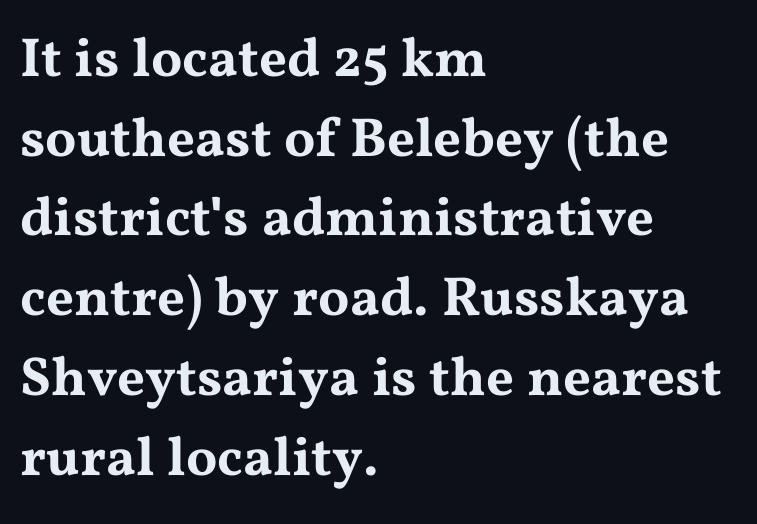
All the whitespace from short lines collects on the right. The designer went with a serif here, giving each stem small feet. You can tell it's not italic because the verticals are truly vertical. The strip under each line holds only bare page. The rendering uses natural spacing where letterforms have individual widths. The lines sit at an ordinary, default distance from one another.
